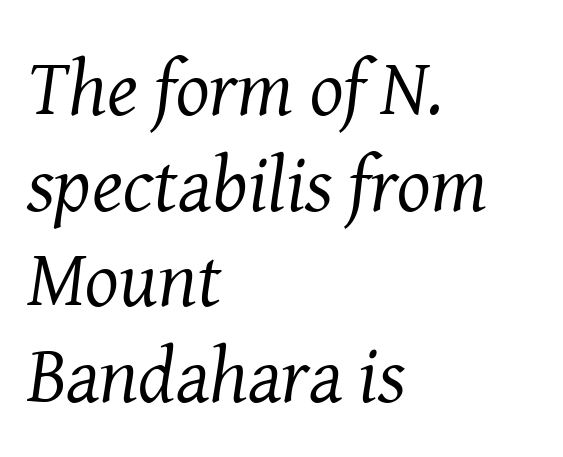
The image shows 79 px regular-weight serif type, italic (leaning right); set left-aligned, line spacing 1.21x, normal letter spacing, not underlined; medium stroke contrast and a medium x-height.
